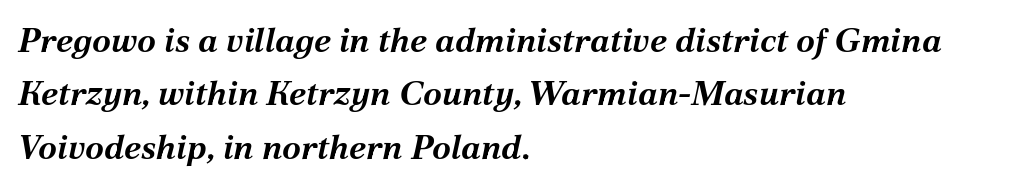
{"italic": "yes", "lean": "right", "slant_degrees": 12, "bold": "yes", "weight": "bold", "width": "normal", "stroke_contrast": "medium", "x_height": "medium", "monospaced": "no", "underline": "no", "align": "left", "line_spacing": "normal", "line_spacing_ratio": 1.57, "letter_spacing": "normal", "letter_spacing_em": 0.0, "glyph_px": 34}
